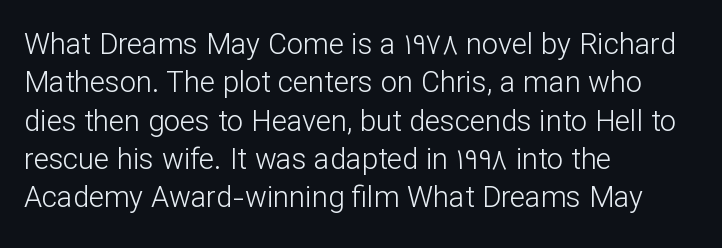
{"serif": "no", "italic": "no", "bold": "no", "weight": "light", "width": "normal", "stroke_contrast": "low", "x_height": "medium", "monospaced": "no", "underline": "no", "align": "left", "line_spacing": "normal", "line_spacing_ratio": 1.32, "letter_spacing": "normal", "letter_spacing_em": 0.0, "glyph_px": 29}
